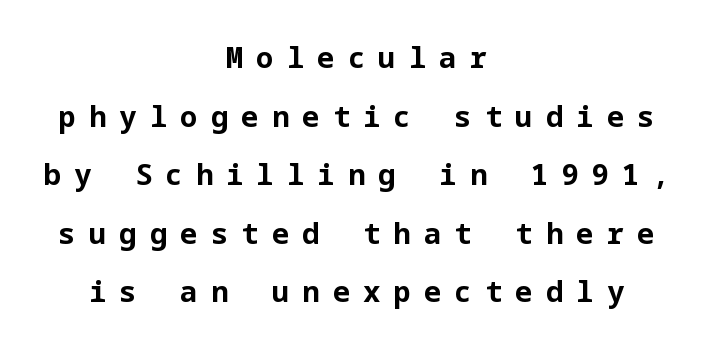
The image shows 29 px bold sans-serif type, upright; set centered, loose line spacing (2.02x), unusually wide letter spacing (+0.45 em), not underlined; low stroke contrast and a medium x-height.
